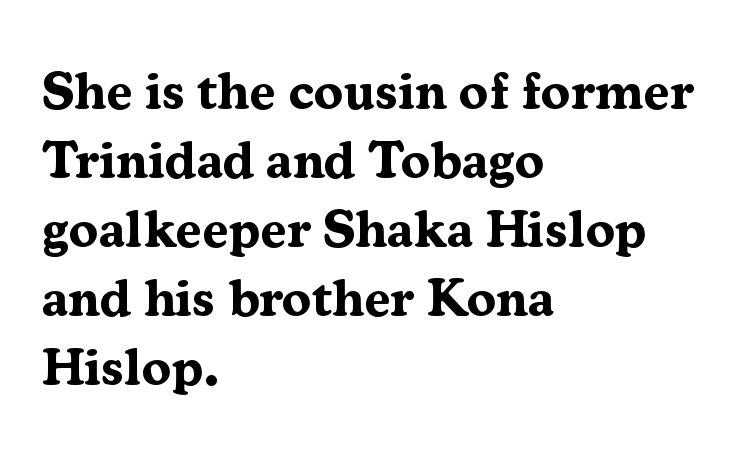
{"serif": "yes", "italic": "no", "bold": "yes", "weight": "bold", "width": "normal", "stroke_contrast": "medium", "x_height": "medium", "monospaced": "no", "underline": "no", "align": "left", "line_spacing": "normal", "line_spacing_ratio": 1.3, "letter_spacing": "normal", "letter_spacing_em": 0.0, "glyph_px": 53}
